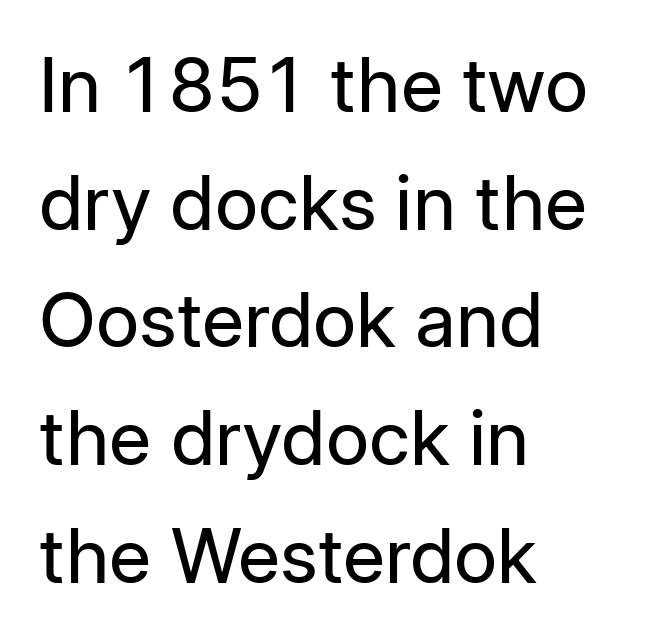
Q: Is the text bold? A: No.
Q: Is the text italic (slanted)? A: No, it is upright.
Q: Is the typeface a serif or a sans-serif typeface? A: Sans-serif.
Q: Is the text underlined? A: No.
Q: How is the paragraph aligned? A: Left-aligned.
Q: Is the spacing between letters normal or unusually wide? A: Normal.
Q: Is the spacing between lines tight, normal or loose? A: Normal.
Q: Width (condensed, normal, or wide)? A: Normal.
Q: Stroke contrast? A: Low.
Q: x-height? A: Medium.
Q: Monospaced? A: No.
